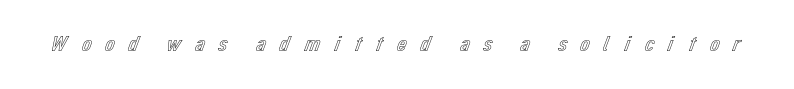
The image shows 22 px text type; set unusually wide letter spacing (+0.5 em), not underlined.
